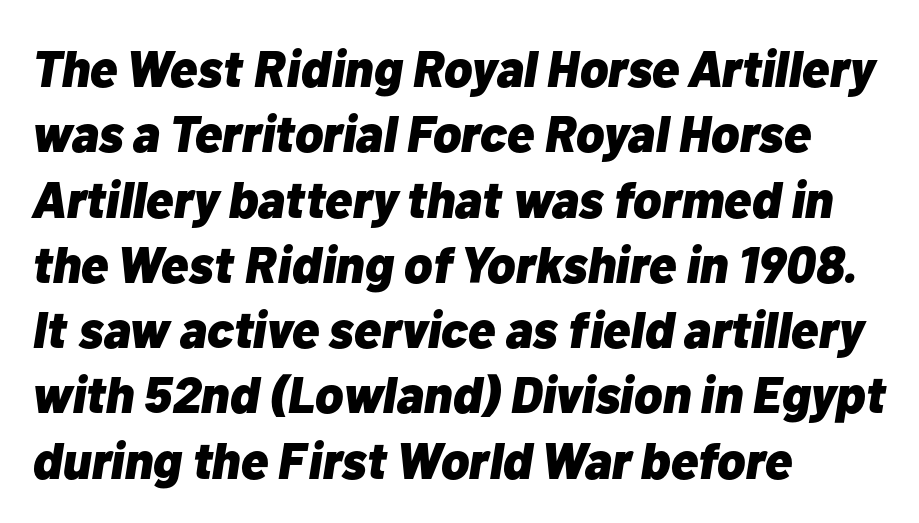
{"italic": "yes", "lean": "right", "slant_degrees": 10, "bold": "yes", "weight": "heavy", "width": "normal", "stroke_contrast": "low", "x_height": "medium", "monospaced": "no", "underline": "no", "align": "left", "line_spacing": "normal", "line_spacing_ratio": 1.28, "letter_spacing": "normal", "letter_spacing_em": 0.0, "glyph_px": 51}
